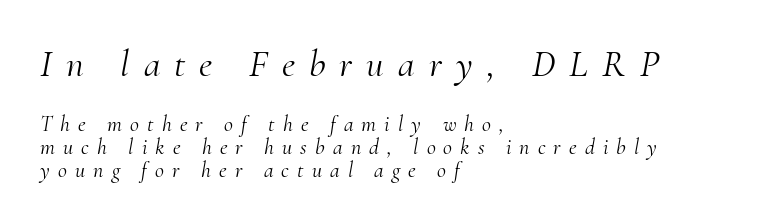
The image shows 38 px light serif type, italic (leaning right); set left-aligned, tight line spacing (1.04x), unusually wide letter spacing (+0.37 em), not underlined; the first (top) block is 1.73x larger; medium stroke contrast and a small x-height.
